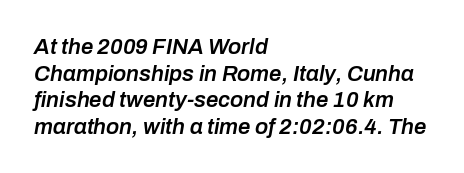
{"italic": "yes", "lean": "right", "slant_degrees": 10, "bold": "semi", "underline": "no", "align": "left", "line_spacing_ratio": 1.21, "letter_spacing": "normal", "letter_spacing_em": 0.0, "glyph_px": 22}
